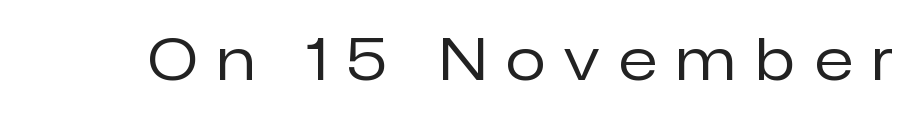
Q: Is the text bold? A: No.
Q: Is the text italic (slanted)? A: No, it is upright.
Q: Is the typeface a serif or a sans-serif typeface? A: Sans-serif.
Q: Is the text underlined? A: No.
Q: Is the spacing between letters normal or unusually wide? A: Unusually wide.
Q: Width (condensed, normal, or wide)? A: Normal.
Q: Stroke contrast? A: Low.
Q: x-height? A: Medium.
Q: Monospaced? A: No.
